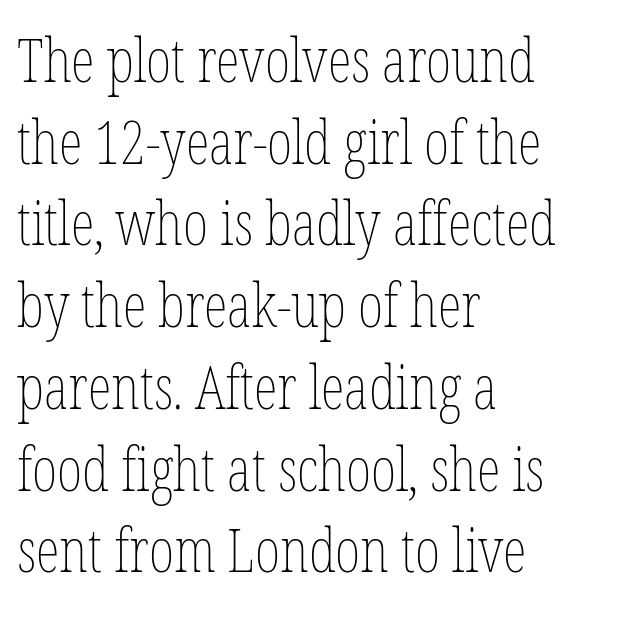
The image shows 61 px thin, condensed type, upright; set left-aligned, normal line spacing (1.34x), normal letter spacing, not underlined; low stroke contrast and a medium x-height.
